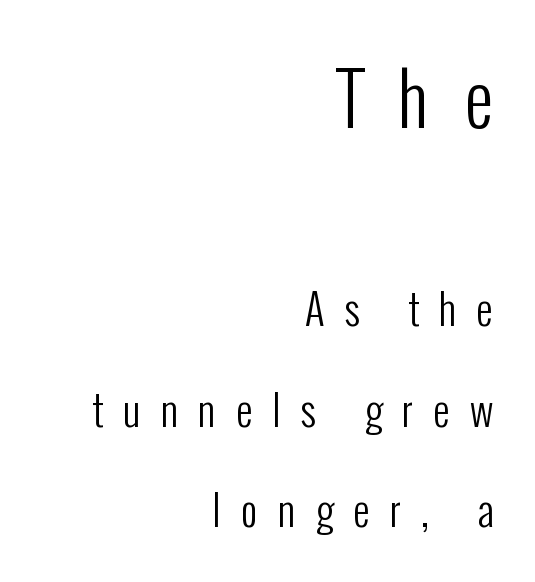
{"serif": "no", "italic": "no", "bold": "no", "weight": "regular", "width": "condensed", "stroke_contrast": "low", "x_height": "medium", "monospaced": "no", "underline": "no", "align": "right", "line_spacing": "loose", "line_spacing_ratio": 2.46, "letter_spacing": "wide", "letter_spacing_em": 0.49, "larger_block": "first", "size_ratio": 1.76, "glyph_px": 72}
